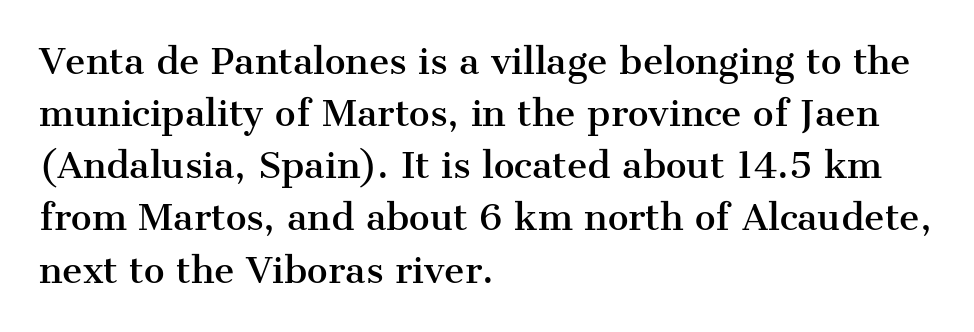
The image shows 35 px serif type, upright; set left-aligned, normal line spacing (1.49x), normal letter spacing, not underlined; medium stroke contrast and a medium x-height.
